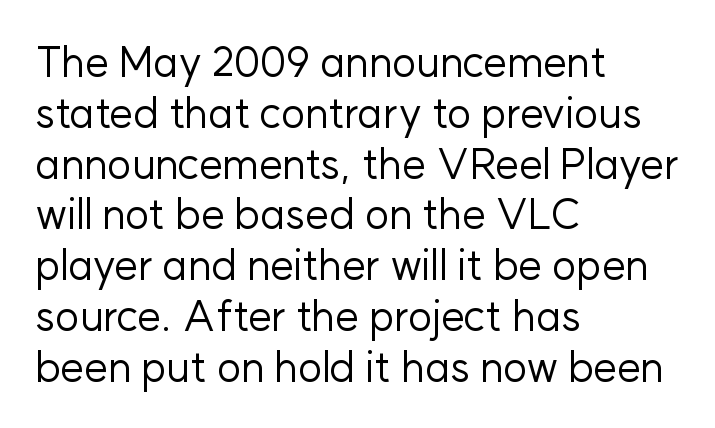
The image shows 42 px regular-weight sans-serif type, upright; set left-aligned, line spacing 1.21x, normal letter spacing, not underlined; low stroke contrast and a medium x-height.
